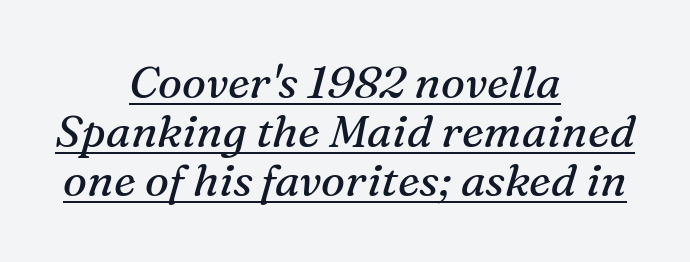
The image shows 45 px regular-weight serif type, italic (leaning right); set centered, tight line spacing (1.09x), normal letter spacing, underlined; medium stroke contrast and a medium x-height.
